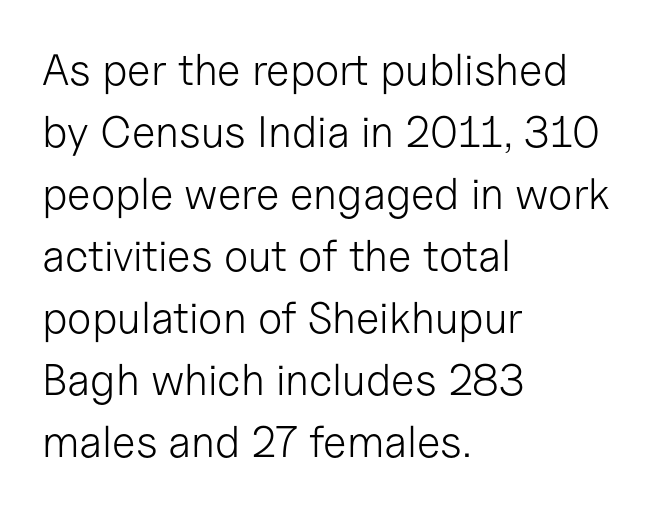
Q: Is the text bold? A: No.
Q: Is the text italic (slanted)? A: No, it is upright.
Q: Is the typeface a serif or a sans-serif typeface? A: Sans-serif.
Q: Is the text underlined? A: No.
Q: How is the paragraph aligned? A: Left-aligned.
Q: Is the spacing between letters normal or unusually wide? A: Normal.
Q: Is the spacing between lines tight, normal or loose? A: Normal.
Q: Width (condensed, normal, or wide)? A: Normal.
Q: Stroke contrast? A: Low.
Q: x-height? A: Medium.
Q: Monospaced? A: No.
